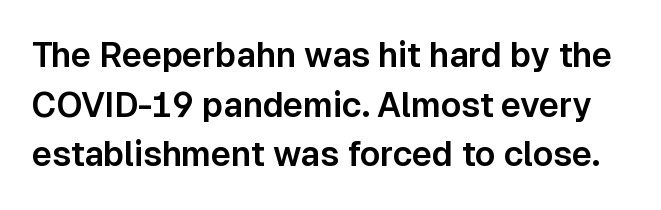
The image shows 34 px sans-serif type, upright; set normal line spacing (1.46x), normal letter spacing, not underlined; low stroke contrast and a medium x-height.
